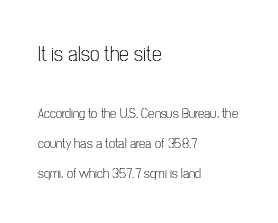
The image shows 22 px text type, upright; set left-aligned, loose line spacing (2.14x), normal letter spacing, not underlined; the first (top) block is 1.57x larger.
